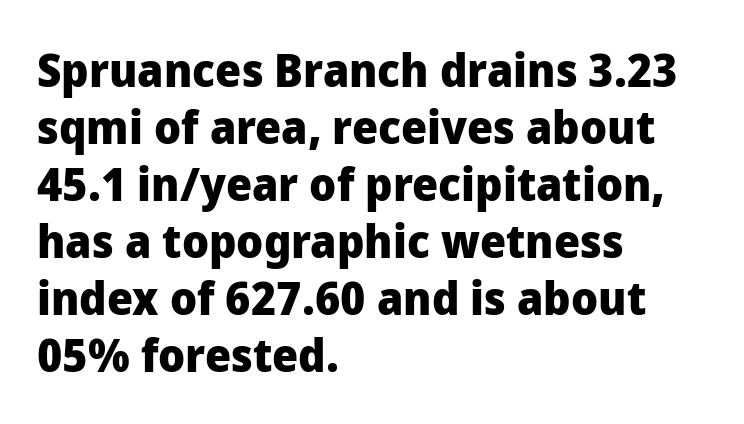
Q: Is the text bold? A: Yes.
Q: Is the text italic (slanted)? A: No, it is upright.
Q: Is the typeface a serif or a sans-serif typeface? A: Sans-serif.
Q: Is the text underlined? A: No.
Q: How is the paragraph aligned? A: Left-aligned.
Q: Is the spacing between letters normal or unusually wide? A: Normal.
Q: Width (condensed, normal, or wide)? A: Normal.
Q: Stroke contrast? A: Low.
Q: x-height? A: Medium.
Q: Monospaced? A: No.
